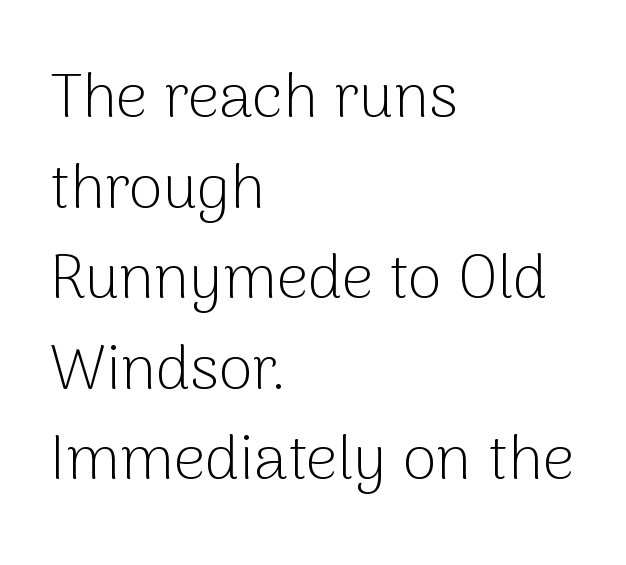
Does the type have serifs? No, each stem ends abruptly. Casual observation: everything's shoved over to the left. Quick note: underline off. Notice how descenders clear the ascenders below comfortably — that's standard leading. Tracking here is standard; glyphs follow each other at the usual distance.
